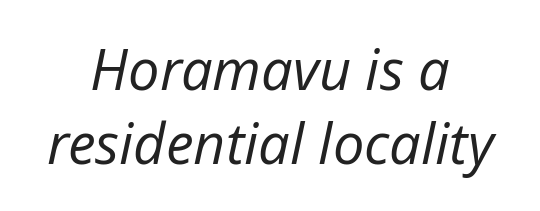
The paragraph has two soft edges and a firm central axis. Each letter keeps its own natural width here, so spacing adapts to shape. The font is comparable to plain body text, perhaps lighter. This sample keeps an unexceptional amount of space between lines. You could call the tracking neutral — neither tight nor loose.
